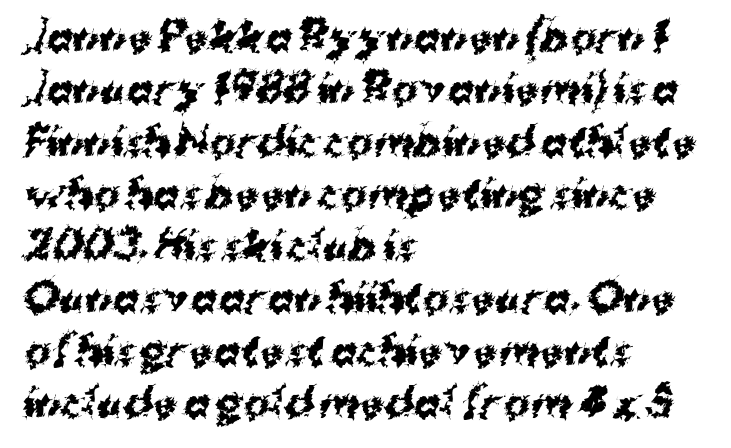
Q: Is the text bold? A: Yes.
Q: Is the typeface a serif or a sans-serif typeface? A: Sans-serif.
Q: Is the text underlined? A: No.
Q: How is the paragraph aligned? A: Left-aligned.
Q: Is the spacing between letters normal or unusually wide? A: Normal.
Q: Is the spacing between lines tight, normal or loose? A: Normal.
Q: Width (condensed, normal, or wide)? A: Normal.
Q: Stroke contrast? A: Medium.
Q: x-height? A: Medium.
Q: Monospaced? A: No.
